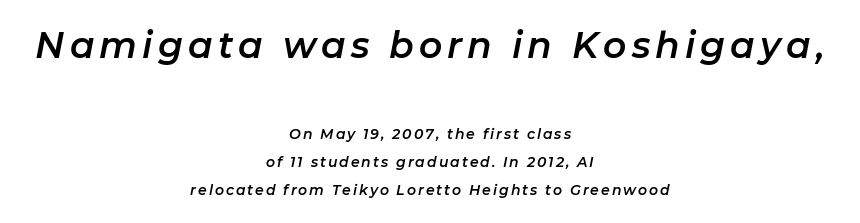
{"italic": "yes", "lean": "right", "slant_degrees": 11, "width": "normal", "stroke_contrast": "low", "x_height": "medium", "monospaced": "no", "underline": "no", "align": "center", "line_spacing": "loose", "line_spacing_ratio": 2.02, "larger_block": "first", "size_ratio": 2.57, "glyph_px": 36}
